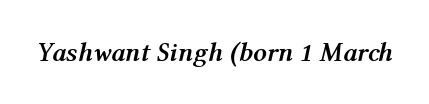
{"italic": "yes", "lean": "right", "slant_degrees": 12, "bold": "yes", "underline": "no", "letter_spacing": "normal", "letter_spacing_em": 0.0, "glyph_px": 27}
